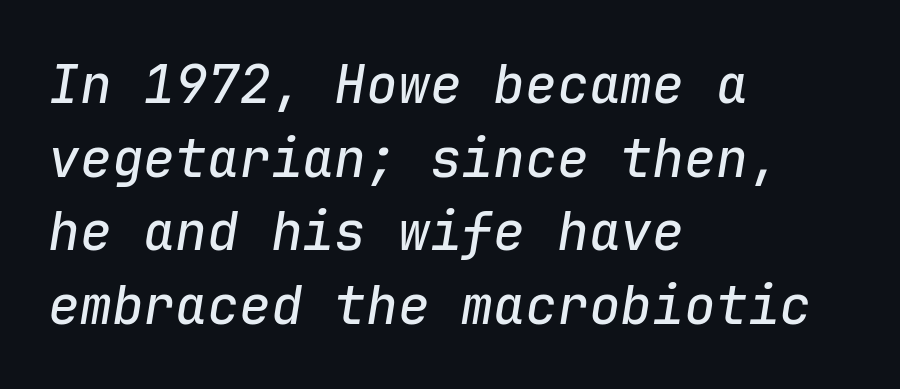
The image shows 53 px text type, italic (leaning right), monospaced; set left-aligned, normal line spacing (1.39x), normal letter spacing, not underlined; low stroke contrast and a medium x-height.
